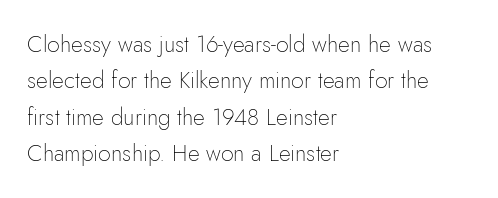
Compared with typical paragraphs, the rows here are spaced about the same. The letterforms sit at book weight or below. Ascenders rise straight up at ninety degrees. The lines are quadded left. Check the space under the baseline: it is left empty. Tracking value appears to be zero — textbook default spacing.
